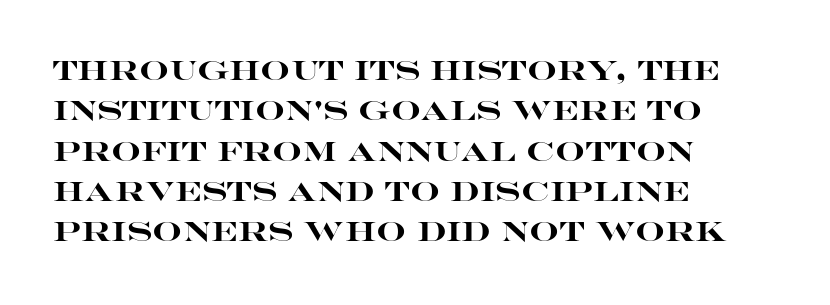
A classic flush-left, rag-right setting is used for this passage. Rows of type keep a routine distance in the vertical direction. Descenders are the only things crossing below the line. The strokes are fattened all the way to bold. Tracking value appears to be zero — textbook default spacing.
